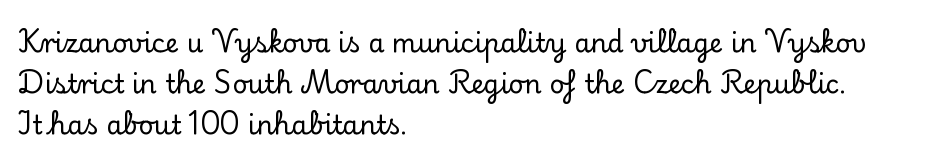
Q: Is the text italic (slanted)? A: No, it is upright.
Q: Is the text underlined? A: No.
Q: How is the paragraph aligned? A: Left-aligned.
Q: Is the spacing between letters normal or unusually wide? A: Normal.
Q: Is the spacing between lines tight, normal or loose? A: Normal.
